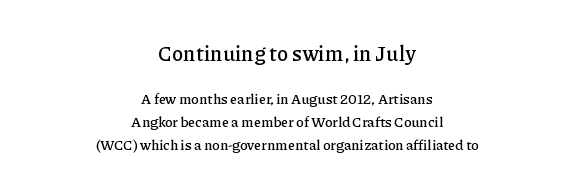
Honestly, the row spacing looks completely unremarkable. Casual observation: everything's sitting right in the middle. Does extra space separate the letters? No, they use regular spacing. If you squint, the top block still reads clearly — it's the larger of the two. Anything drawn beneath the words? Only blank space.
